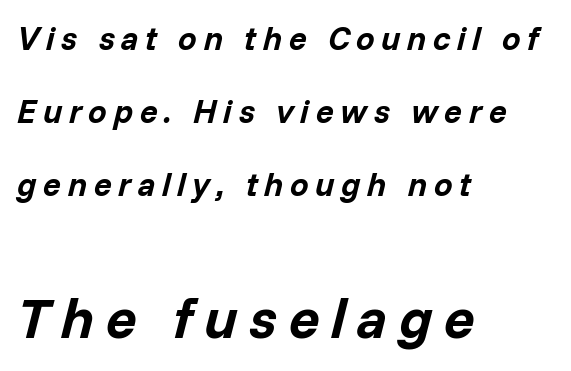
{"italic": "yes", "lean": "right", "slant_degrees": 14, "bold": "yes", "weight": "bold", "width": "normal", "stroke_contrast": "low", "x_height": "medium", "monospaced": "no", "underline": "no", "align": "left", "line_spacing": "loose", "line_spacing_ratio": 2.21, "letter_spacing": "wide", "letter_spacing_em": 0.2, "larger_block": "second", "size_ratio": 1.73, "glyph_px": 57}
